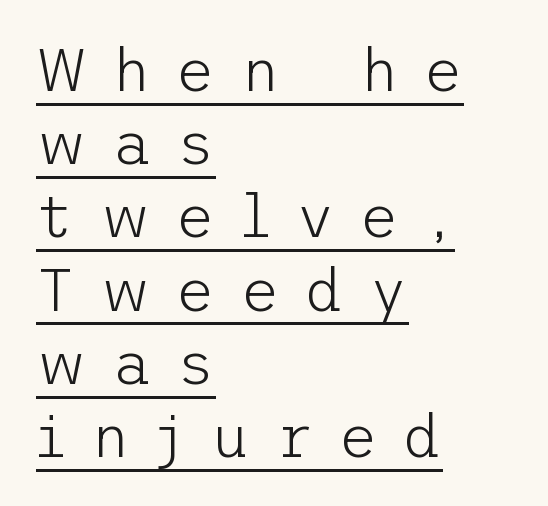
The image shows 60 px light sans-serif type, upright; set left-aligned, line spacing 1.22x, unusually wide letter spacing (+0.42 em), underlined; low stroke contrast and a medium x-height.
